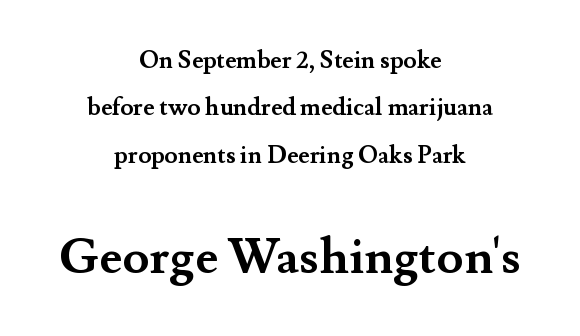
Q: Is the text bold? A: Yes.
Q: Is the text italic (slanted)? A: No, it is upright.
Q: Is the typeface a serif or a sans-serif typeface? A: Serif.
Q: Is the text underlined? A: No.
Q: How is the paragraph aligned? A: Centered.
Q: Is the spacing between letters normal or unusually wide? A: Normal.
Q: Is the spacing between lines tight, normal or loose? A: Loose.
Q: Which block of text is set in a larger size, the first (top) or the second (bottom)? A: The second (bottom) one.
Q: Width (condensed, normal, or wide)? A: Normal.
Q: Stroke contrast? A: Medium.
Q: x-height? A: Small.
Q: Monospaced? A: No.
